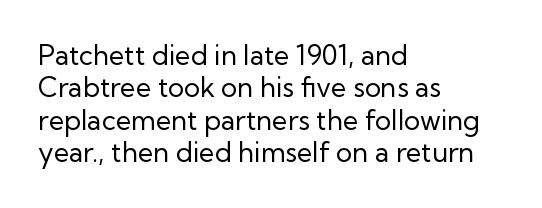
{"italic": "no", "bold": "no", "underline": "no", "align": "left", "line_spacing_ratio": 1.2, "letter_spacing": "normal", "letter_spacing_em": 0.0, "glyph_px": 27}
